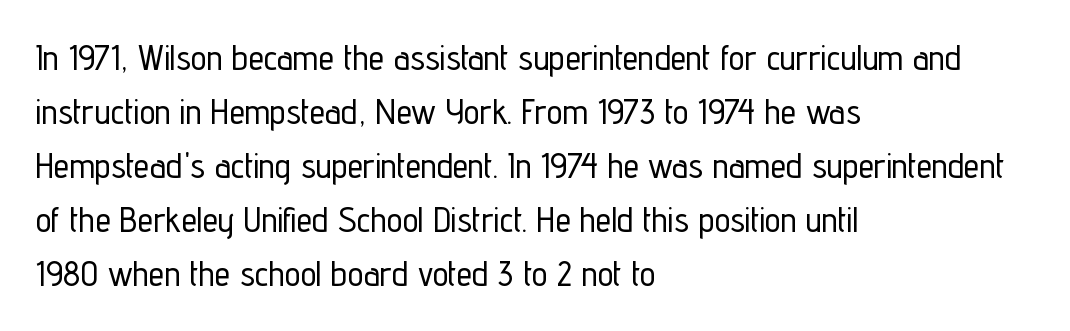
{"serif": "no", "italic": "no", "width": "condensed", "stroke_contrast": "low", "x_height": "medium", "monospaced": "no", "underline": "no", "align": "left", "line_spacing": "normal", "line_spacing_ratio": 1.54, "letter_spacing": "normal", "letter_spacing_em": 0.0, "glyph_px": 35}
